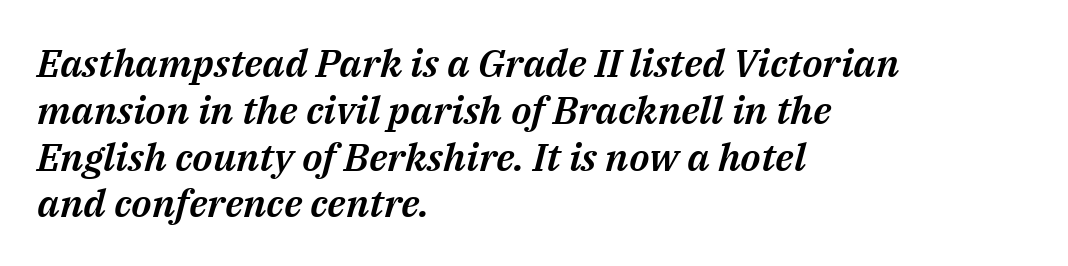
Q: Is the text italic (slanted)? A: Yes, it leans right by about 14 degrees.
Q: Is the text underlined? A: No.
Q: How is the paragraph aligned? A: Left-aligned.
Q: Is the spacing between letters normal or unusually wide? A: Normal.
Q: Width (condensed, normal, or wide)? A: Normal.
Q: Stroke contrast? A: Medium.
Q: x-height? A: Medium.
Q: Monospaced? A: No.
